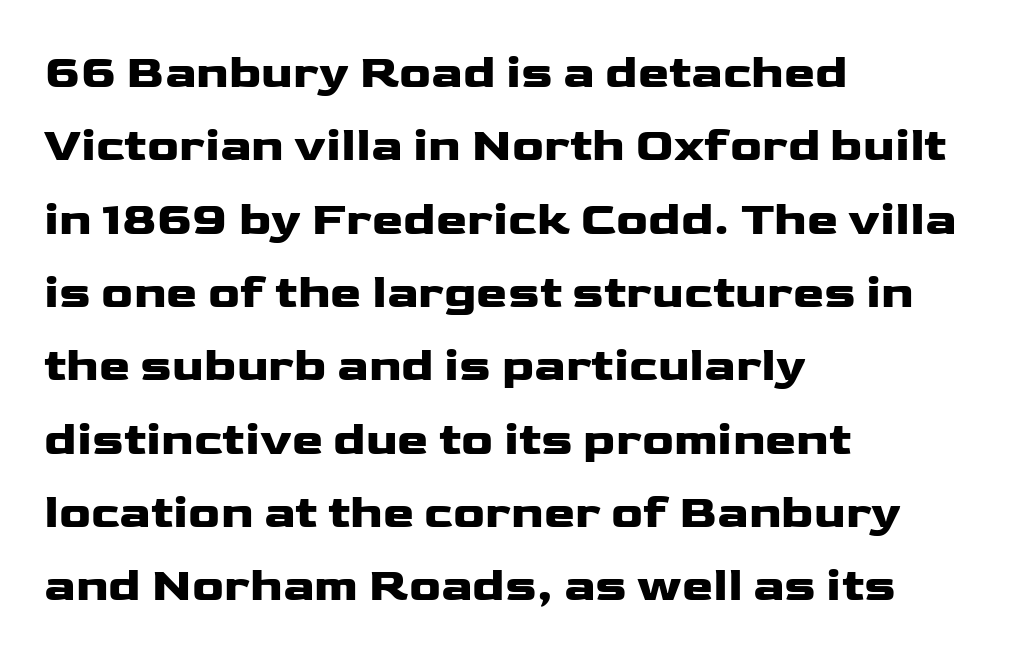
The face used here is rendered with its standard letterfit. The font family rendered here belongs to the sans-serif group. Think of a printed novel: that variable character pitch is what you see here. It's the straight-up-and-down kind of type. The rendering uses a moderate line-height, typical for paragraphs. Type without underlining.
